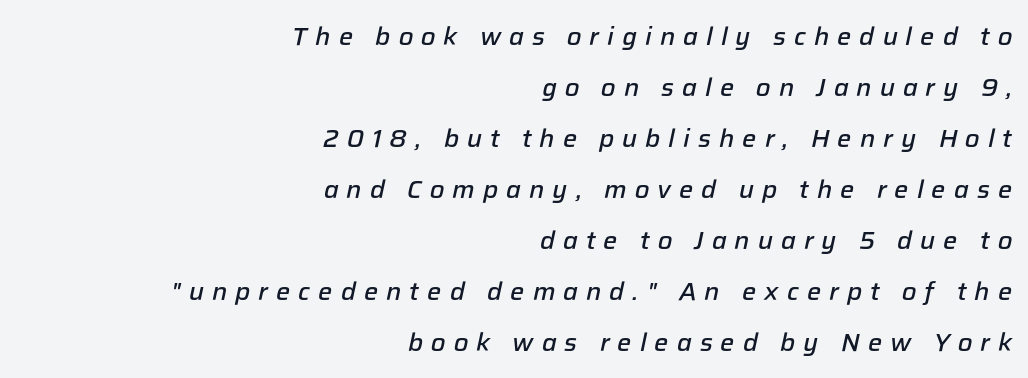
The face used here has a pronounced slope to its letters. What's the leading like? Stretched, with rows far apart. Letter spacing: wide. Glance below the letters and you will spot only blank space. Strokes here are thickened, but only to semibold level.
